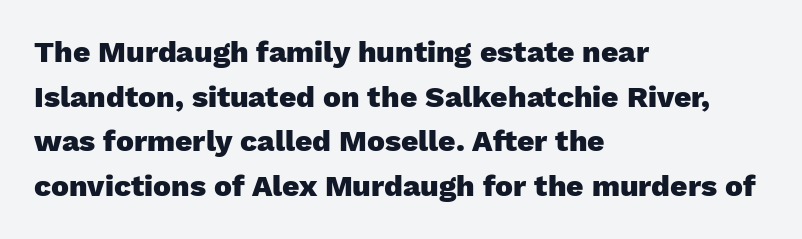
{"serif": "no", "italic": "no", "bold": "yes", "weight": "heavy", "width": "normal", "stroke_contrast": "low", "x_height": "medium", "monospaced": "no", "underline": "no", "align": "left", "line_spacing": "normal", "line_spacing_ratio": 1.49, "letter_spacing": "normal", "letter_spacing_em": 0.0, "glyph_px": 30}
